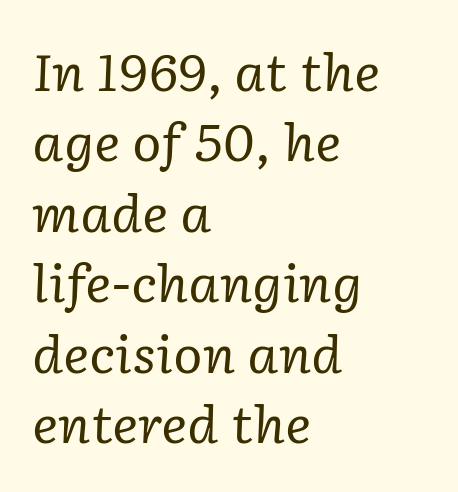
{"serif": "yes", "italic": "yes", "lean": "right", "slant_degrees": 2, "bold": "no", "weight": "regular", "width": "normal", "stroke_contrast": "low", "x_height": "medium", "monospaced": "no", "underline": "no", "align": "left", "line_spacing": "normal", "line_spacing_ratio": 1.41, "letter_spacing": "normal", "letter_spacing_em": 0.0, "glyph_px": 50}
